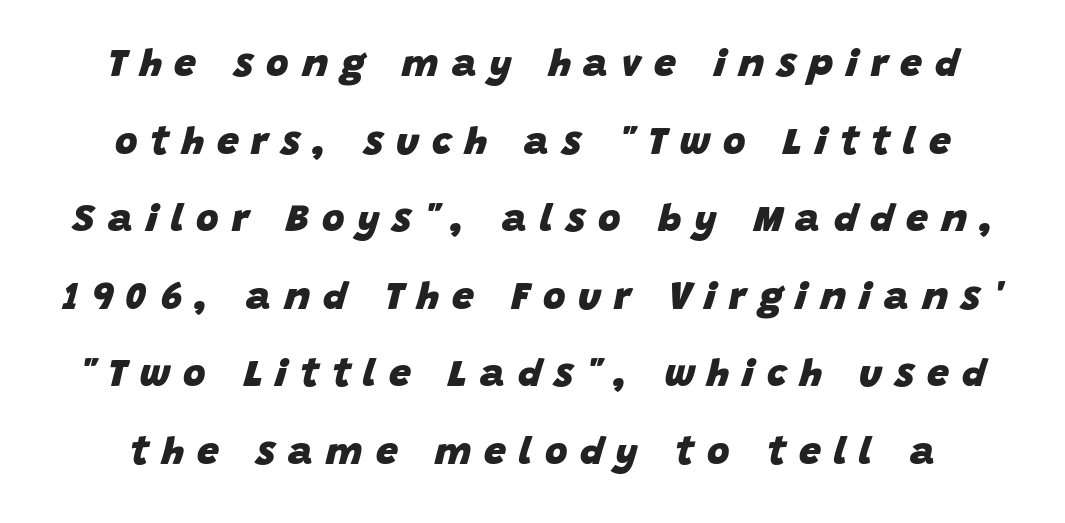
Q: Is the text bold? A: Yes.
Q: Is the text italic (slanted)? A: Yes, it leans right by about 15 degrees.
Q: Is the text underlined? A: No.
Q: Is the spacing between letters normal or unusually wide? A: Unusually wide.
Q: Is the spacing between lines tight, normal or loose? A: Loose.
Q: Width (condensed, normal, or wide)? A: Normal.
Q: Stroke contrast? A: Low.
Q: x-height? A: Large.
Q: Monospaced? A: No.
